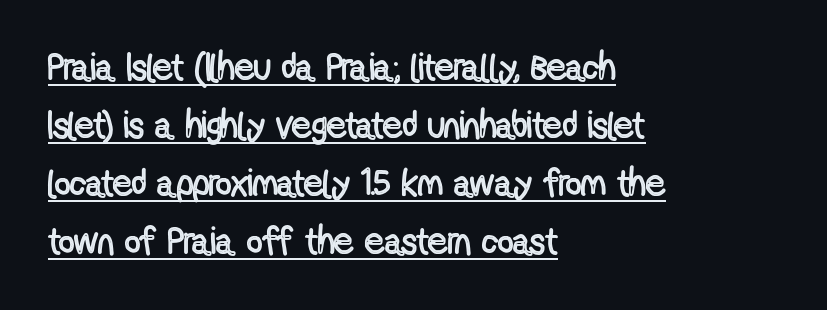
The image shows 38 px condensed type, upright; set left-aligned, normal line spacing (1.53x), normal letter spacing, underlined; a medium x-height.
